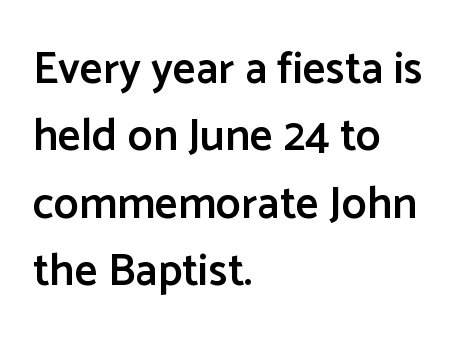
{"serif": "no", "italic": "no", "bold": "semi", "weight": "semibold", "width": "normal", "stroke_contrast": "low", "x_height": "medium", "monospaced": "no", "underline": "no", "align": "left", "line_spacing": "normal", "line_spacing_ratio": 1.5, "letter_spacing": "normal", "letter_spacing_em": 0.0, "glyph_px": 45}
